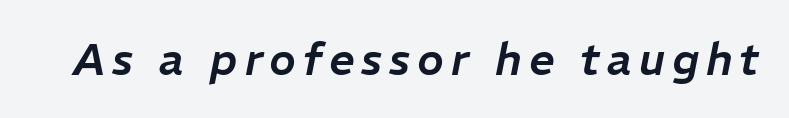
The image shows 45 px text type, italic (leaning right); set not underlined; low stroke contrast and a medium x-height.
